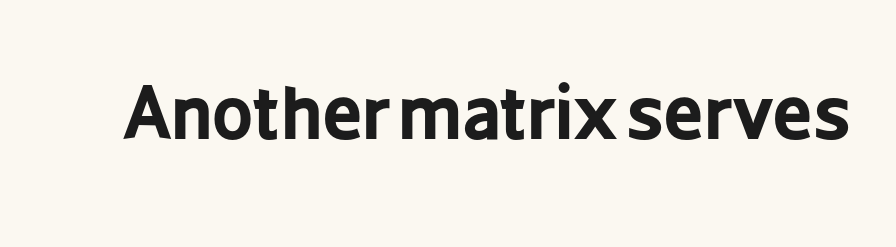
Q: Is the text bold? A: Yes.
Q: Is the text italic (slanted)? A: No, it is upright.
Q: Is the typeface a serif or a sans-serif typeface? A: Sans-serif.
Q: Is the text underlined? A: No.
Q: Is the spacing between letters normal or unusually wide? A: Normal.
Q: Width (condensed, normal, or wide)? A: Condensed.
Q: Stroke contrast? A: Low.
Q: x-height? A: Medium.
Q: Monospaced? A: No.
